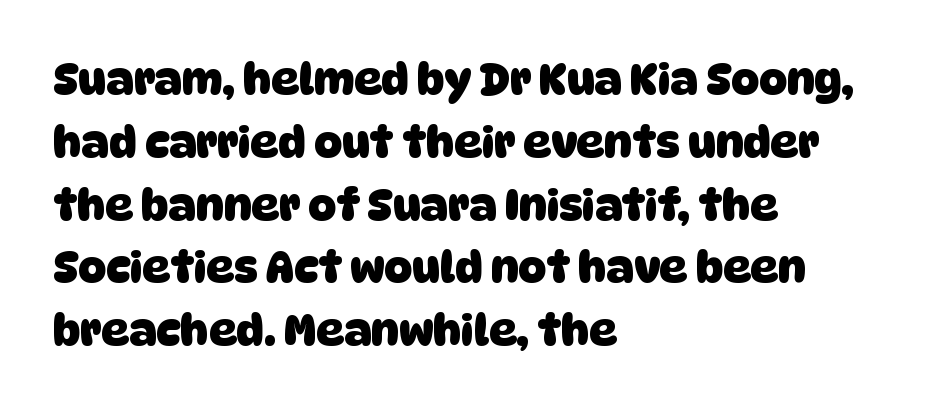
Letterform terminals end flat and unadorned throughout the passage. This block has exactly the height ordinary leading produces. Every row of glyphs begins at an identical x-position on the left. In terms of weight, the rendering is a true, heavy bold.
